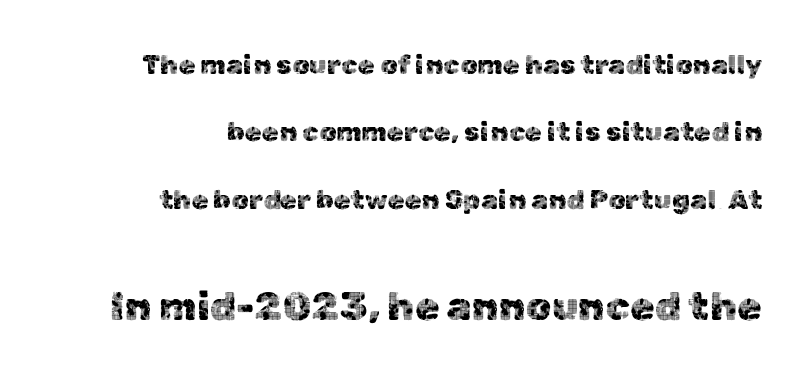
The letters in the lower block stand taller than those in the block above. Alignment: flush right. Horizontal bands of white between lines are thick stripes. The type is set solid horizontally, with unmodified tracking. Vertical strokes here are truly vertical. A typesetter would call this proportional, since set widths differ per character.
